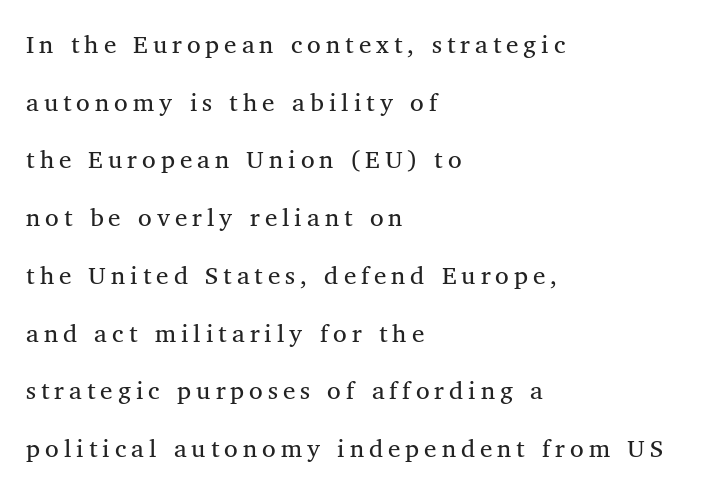
Teacher's note: observe the even left margin — that is flush-left alignment. Bold? No — there's no thickening of the strokes. Compared with typical body copy, the letter spacing here is much looser. Widely set lines give the paragraph a tall, airy silhouette.
